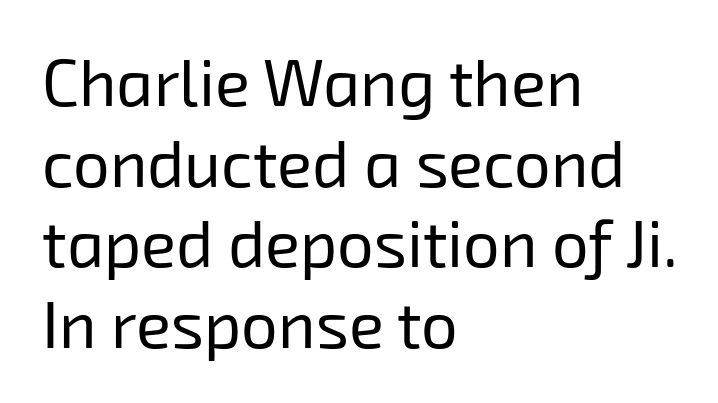
Q: Is the text bold? A: No.
Q: Is the typeface a serif or a sans-serif typeface? A: Sans-serif.
Q: Is the text underlined? A: No.
Q: How is the paragraph aligned? A: Left-aligned.
Q: Is the spacing between letters normal or unusually wide? A: Normal.
Q: Width (condensed, normal, or wide)? A: Normal.
Q: Stroke contrast? A: Low.
Q: x-height? A: Medium.
Q: Monospaced? A: No.
